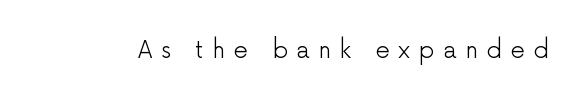
The image shows 23 px text type, upright; set unusually wide letter spacing (+0.37 em), not underlined.
